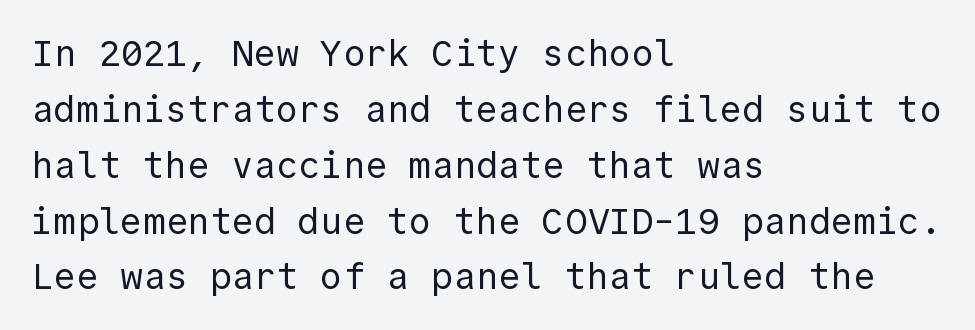
{"serif": "no", "italic": "no", "bold": "no", "weight": "regular", "width": "normal", "x_height": "medium", "monospaced": "yes", "underline": "no", "align": "left", "line_spacing": "normal", "line_spacing_ratio": 1.51, "letter_spacing": "normal", "letter_spacing_em": 0.0, "glyph_px": 37}
